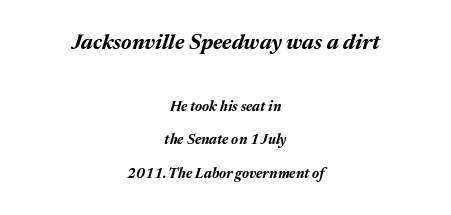
Each new line begins a long way beneath the previous one. Line starts and ends both wander, symmetrically. The axis of the letterforms is tilted away from vertical. The area under the type is left untouched. The emphasis by scale lands on block number one, above.
